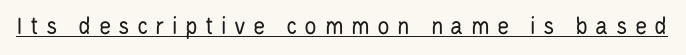
Q: Is the text bold? A: No.
Q: Is the text italic (slanted)? A: No, it is upright.
Q: Is the text underlined? A: Yes.
Q: Is the spacing between letters normal or unusually wide? A: Unusually wide.
